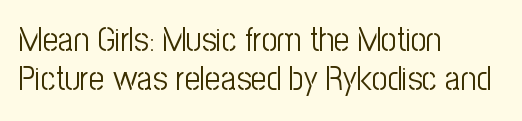
{"serif": "no", "italic": "no", "bold": "no", "weight": "light", "width": "condensed", "stroke_contrast": "low", "x_height": "medium", "monospaced": "no", "underline": "no", "align": "left", "line_spacing": "tight", "line_spacing_ratio": 1.15, "letter_spacing": "normal", "letter_spacing_em": 0.0, "glyph_px": 34}
